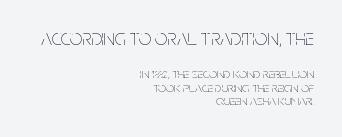
{"italic": "no", "bold": "no", "underline": "no", "align": "right", "line_spacing": "tight", "line_spacing_ratio": 0.97, "letter_spacing": "normal", "letter_spacing_em": 0.0, "larger_block": "first", "size_ratio": 1.57, "glyph_px": 22}
